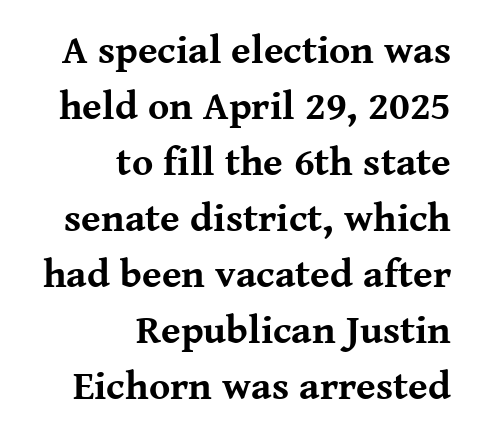
{"serif": "yes", "italic": "no", "bold": "yes", "weight": "bold", "width": "normal", "stroke_contrast": "medium", "x_height": "medium", "monospaced": "no", "underline": "no", "align": "right", "line_spacing": "normal", "line_spacing_ratio": 1.4, "letter_spacing": "normal", "letter_spacing_em": 0.0, "glyph_px": 40}
